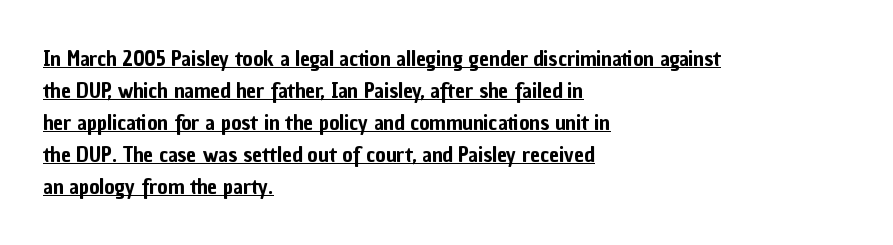
The image shows 22 px text type, upright; set left-aligned, normal line spacing (1.45x), normal letter spacing, underlined.
